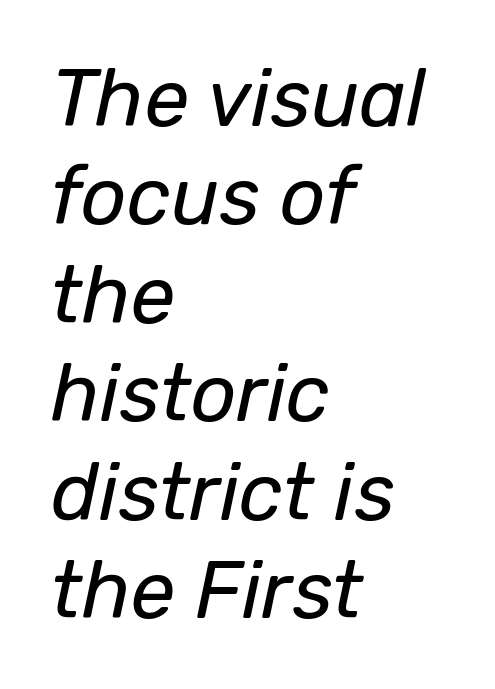
{"italic": "yes", "lean": "right", "slant_degrees": 12, "bold": "no", "weight": "regular", "width": "normal", "stroke_contrast": "low", "x_height": "medium", "monospaced": "no", "underline": "no", "align": "left", "line_spacing_ratio": 1.23, "letter_spacing": "normal", "letter_spacing_em": 0.0, "glyph_px": 80}
